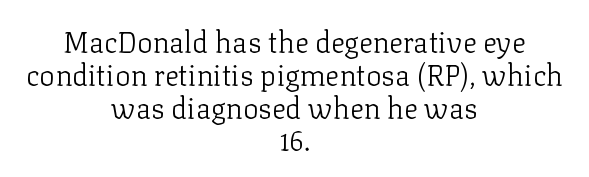
Q: Is the text bold? A: No.
Q: Is the text italic (slanted)? A: No, it is upright.
Q: Is the typeface a serif or a sans-serif typeface? A: Serif.
Q: Is the text underlined? A: No.
Q: How is the paragraph aligned? A: Centered.
Q: Is the spacing between letters normal or unusually wide? A: Normal.
Q: Is the spacing between lines tight, normal or loose? A: Tight.
Q: Width (condensed, normal, or wide)? A: Normal.
Q: Stroke contrast? A: Low.
Q: x-height? A: Medium.
Q: Monospaced? A: No.
